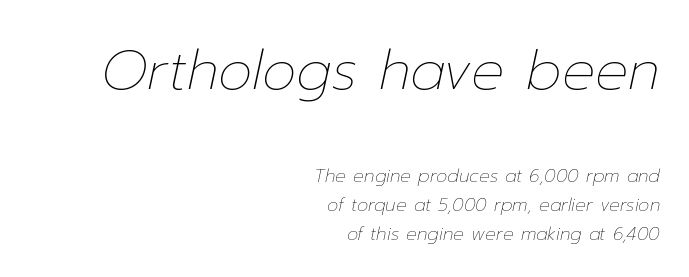
Q: Is the text bold? A: No.
Q: Is the text italic (slanted)? A: Yes, it leans right by about 12 degrees.
Q: Is the text underlined? A: No.
Q: How is the paragraph aligned? A: Right-aligned.
Q: Is the spacing between letters normal or unusually wide? A: Normal.
Q: Is the spacing between lines tight, normal or loose? A: Normal.
Q: Which block of text is set in a larger size, the first (top) or the second (bottom)? A: The first (top) one.
Q: Width (condensed, normal, or wide)? A: Normal.
Q: Stroke contrast? A: Low.
Q: x-height? A: Medium.
Q: Monospaced? A: No.
